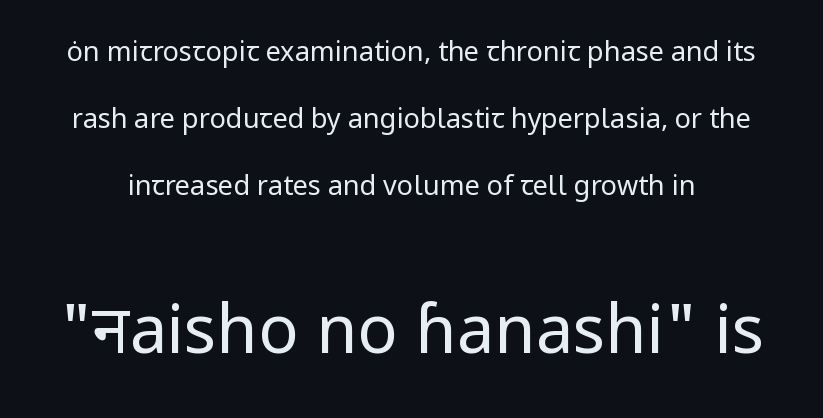
{"serif": "no", "italic": "no", "bold": "no", "weight": "regular", "width": "normal", "stroke_contrast": "low", "x_height": "medium", "monospaced": "no", "underline": "no", "line_spacing": "loose", "line_spacing_ratio": 2.49, "letter_spacing": "normal", "letter_spacing_em": 0.0, "larger_block": "second", "size_ratio": 2.48, "glyph_px": 67}
